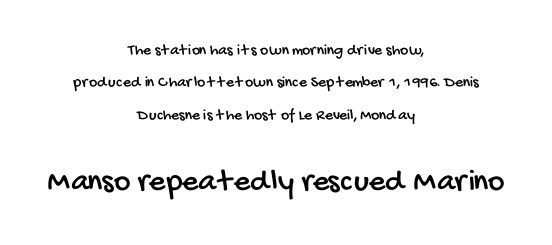
Q: Is the typeface a serif or a sans-serif typeface? A: Sans-serif.
Q: Is the text underlined? A: No.
Q: How is the paragraph aligned? A: Centered.
Q: Is the spacing between letters normal or unusually wide? A: Normal.
Q: Is the spacing between lines tight, normal or loose? A: Loose.
Q: Which block of text is set in a larger size, the first (top) or the second (bottom)? A: The second (bottom) one.
Q: Width (condensed, normal, or wide)? A: Condensed.
Q: Stroke contrast? A: Low.
Q: x-height? A: Large.
Q: Monospaced? A: No.
